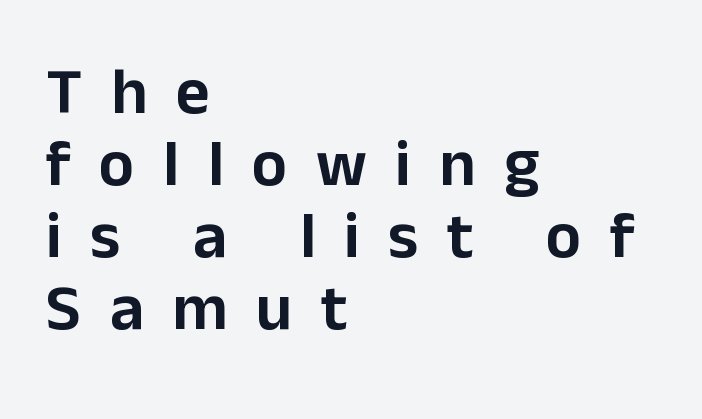
The letters stand straight up with perfectly vertical stems. Varying glyph widths throughout — classic text-font behaviour. The face used here is a sans, in the tradition of grotesques and geometrics. Alignment: flush left.
